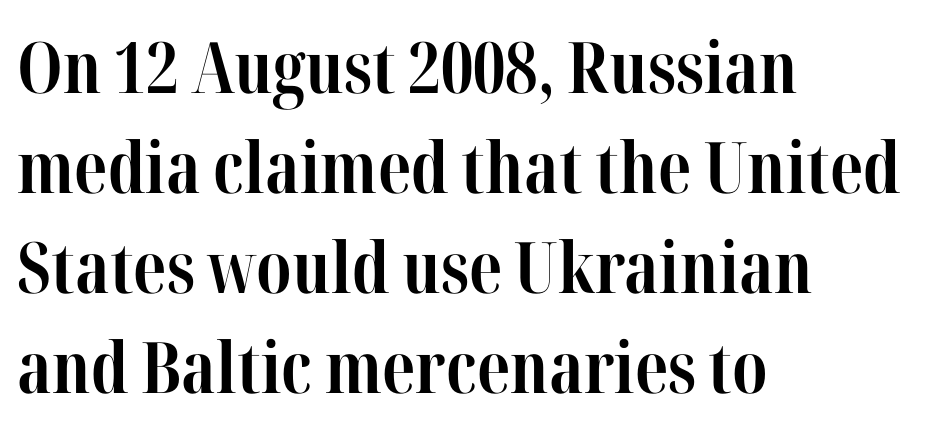
{"serif": "yes", "italic": "no", "bold": "yes", "weight": "bold", "width": "condensed", "stroke_contrast": "high", "x_height": "medium", "monospaced": "no", "underline": "no", "align": "left", "line_spacing": "normal", "line_spacing_ratio": 1.41, "letter_spacing": "normal", "letter_spacing_em": 0.0, "glyph_px": 71}
